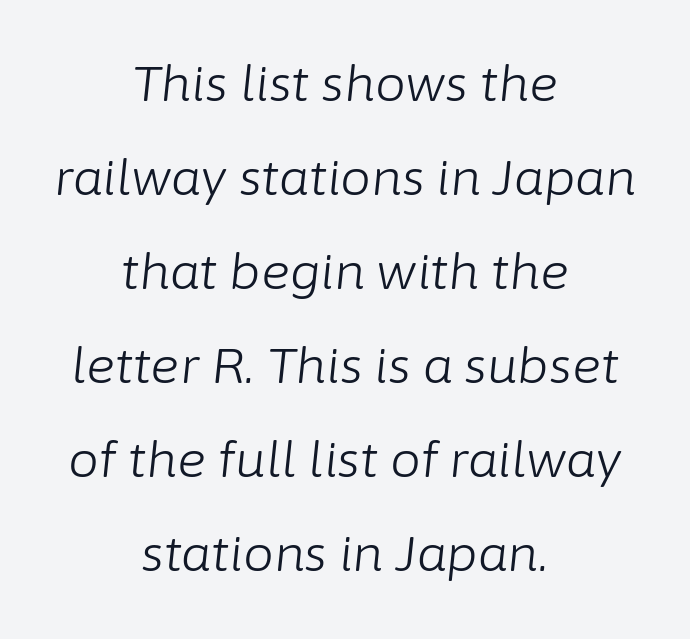
The vertical gap from one line to the next is large. Students, note that the glyphs here touch the page at normal intervals. Is the type slanted? Yes — the strokes lean at a clear angle. No word sits above an underline. Line starts and ends both wander, symmetrically. Each letter keeps its own natural width here, so spacing adapts to shape.
